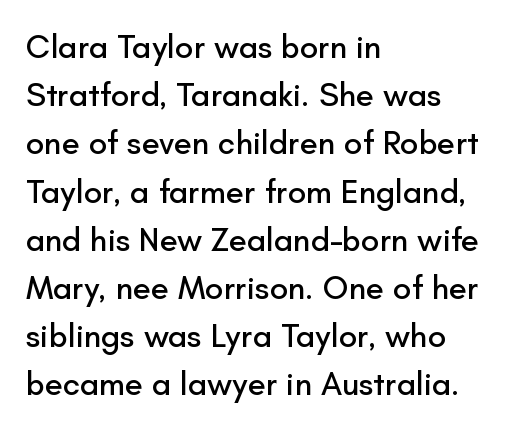
{"serif": "no", "italic": "no", "width": "normal", "stroke_contrast": "low", "x_height": "small", "monospaced": "no", "underline": "no", "align": "left", "line_spacing": "normal", "line_spacing_ratio": 1.46, "letter_spacing": "normal", "letter_spacing_em": 0.0, "glyph_px": 33}
